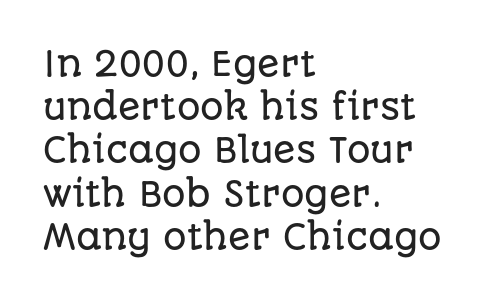
Q: Is the text italic (slanted)? A: No, it is upright.
Q: Is the typeface a serif or a sans-serif typeface? A: Sans-serif.
Q: Is the text underlined? A: No.
Q: How is the paragraph aligned? A: Left-aligned.
Q: Is the spacing between letters normal or unusually wide? A: Normal.
Q: Is the spacing between lines tight, normal or loose? A: Normal.
Q: Width (condensed, normal, or wide)? A: Normal.
Q: Stroke contrast? A: Low.
Q: x-height? A: Large.
Q: Monospaced? A: No.
